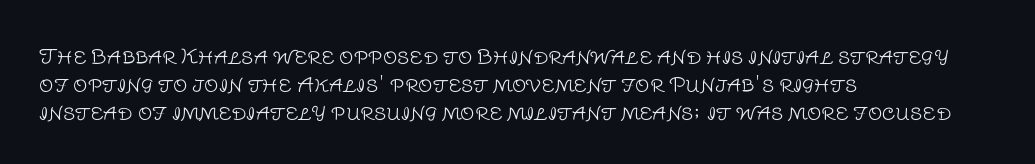
Q: Is the text bold? A: No.
Q: Is the text italic (slanted)? A: Yes.
Q: Is the text underlined? A: No.
Q: How is the paragraph aligned? A: Left-aligned.
Q: Is the spacing between letters normal or unusually wide? A: Normal.
Q: Is the spacing between lines tight, normal or loose? A: Normal.
